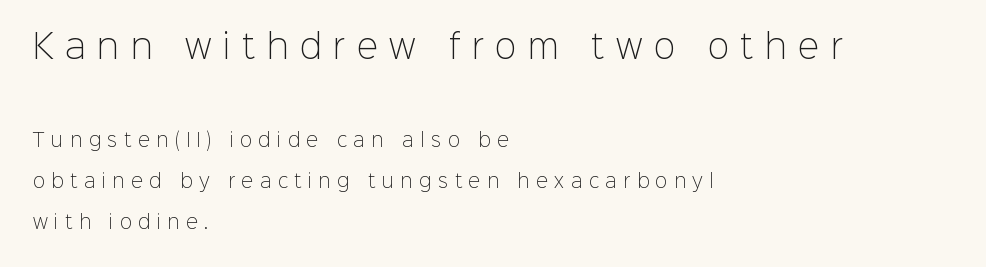
The image shows 32 px light sans-serif type, upright; set left-aligned, loose line spacing (2.29x), unusually wide letter spacing (+0.36 em), not underlined; the first (top) block is 1.78x larger; low stroke contrast and a medium x-height.
